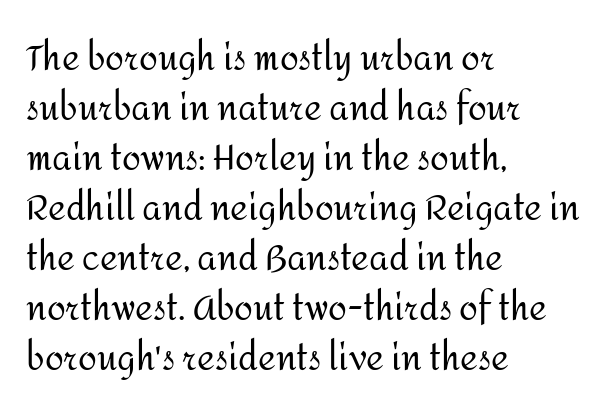
{"serif": "no", "italic": "no", "bold": "no", "weight": "regular", "width": "normal", "stroke_contrast": "medium", "x_height": "medium", "monospaced": "no", "underline": "no", "align": "left", "line_spacing": "normal", "line_spacing_ratio": 1.47, "letter_spacing": "normal", "letter_spacing_em": 0.0, "glyph_px": 34}
